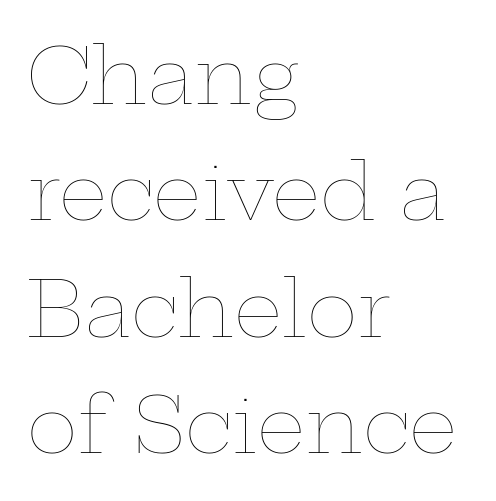
{"italic": "no", "bold": "no", "weight": "thin", "width": "wide", "stroke_contrast": "low", "x_height": "medium", "monospaced": "no", "underline": "no", "align": "left", "line_spacing": "normal", "line_spacing_ratio": 1.51, "letter_spacing": "normal", "letter_spacing_em": 0.0, "glyph_px": 77}
